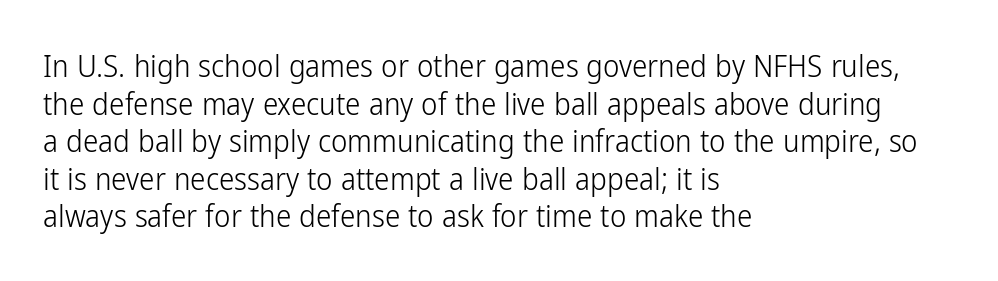
Q: Is the text bold? A: No.
Q: Is the text italic (slanted)? A: No, it is upright.
Q: Is the typeface a serif or a sans-serif typeface? A: Sans-serif.
Q: Is the text underlined? A: No.
Q: How is the paragraph aligned? A: Left-aligned.
Q: Is the spacing between letters normal or unusually wide? A: Normal.
Q: Width (condensed, normal, or wide)? A: Condensed.
Q: Stroke contrast? A: Low.
Q: x-height? A: Medium.
Q: Monospaced? A: No.
